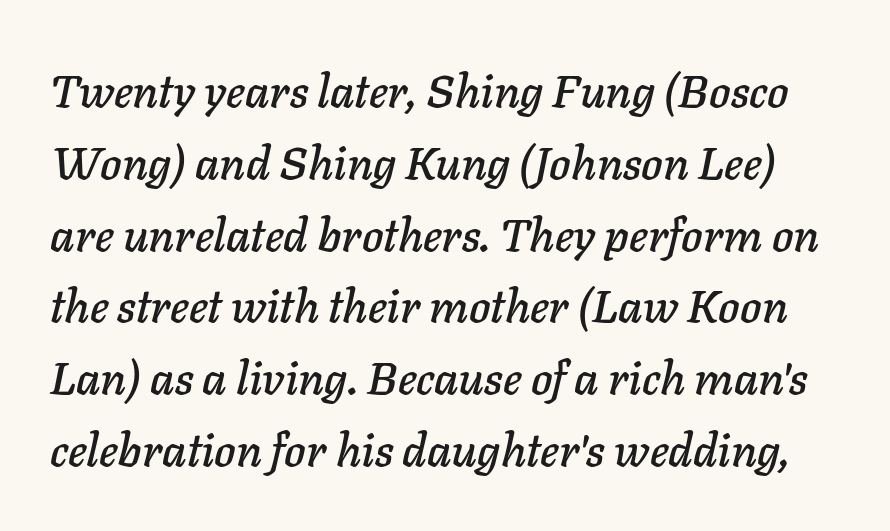
{"italic": "yes", "lean": "right", "slant_degrees": 11, "width": "normal", "stroke_contrast": "low", "x_height": "medium", "monospaced": "no", "underline": "no", "line_spacing": "normal", "line_spacing_ratio": 1.56, "letter_spacing": "normal", "letter_spacing_em": 0.0, "glyph_px": 46}
